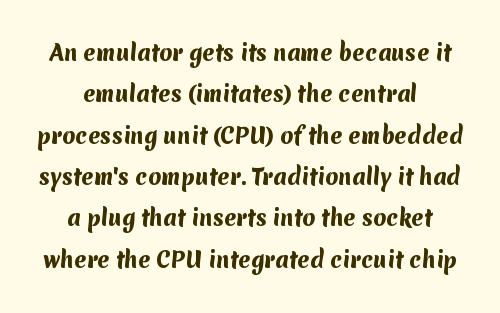
Q: Is the text bold? A: Yes.
Q: Is the text underlined? A: No.
Q: Is the spacing between letters normal or unusually wide? A: Normal.
Q: Is the spacing between lines tight, normal or loose? A: Loose.
